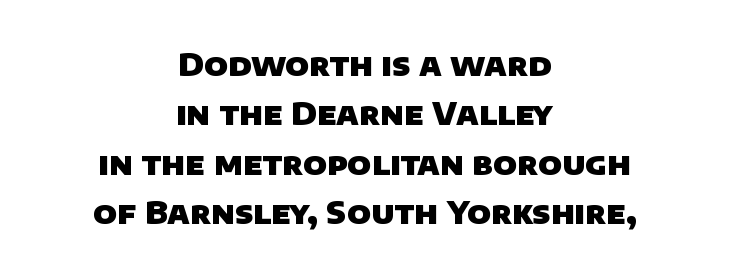
The image shows 31 px heavy sans-serif type; set centered, normal line spacing (1.59x), normal letter spacing, not underlined; low stroke contrast and a large x-height.
